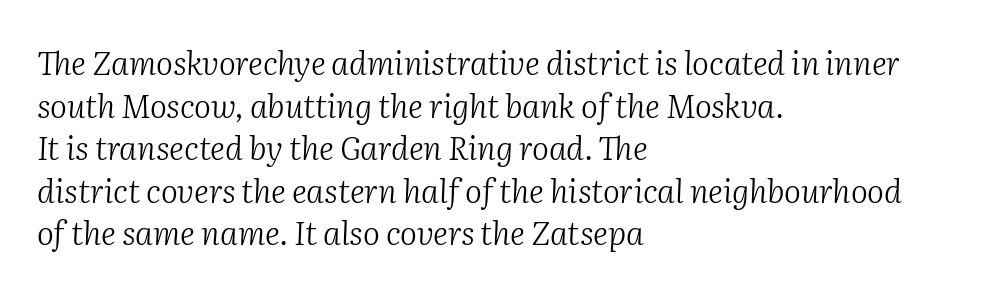
The image shows 32 px light serif type, italic (leaning right); set left-aligned, normal line spacing (1.33x), normal letter spacing, not underlined; medium stroke contrast and a medium x-height.
